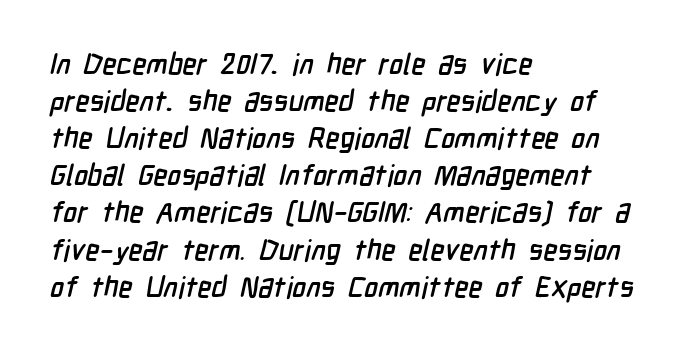
Line starts are locked; line ends wander. Character widths vary here, with narrow letters taking less room than wide ones. Inter-character spacing is left at the font's built-in metrics. Each row of text sits above clean, open space. Does the type have serifs? No, each stem ends abruptly. Horizontal bands of white between lines are of average thickness.
